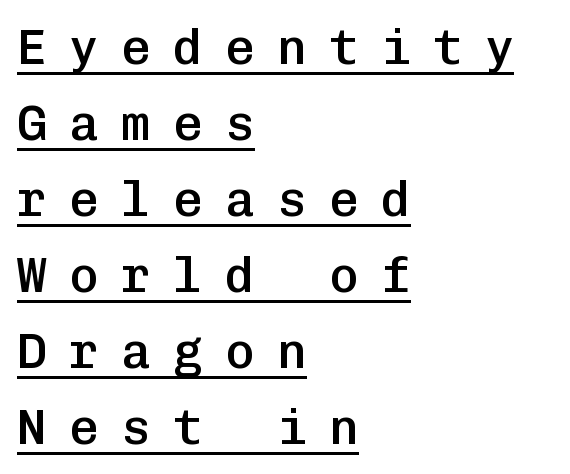
The image shows 49 px semibold sans-serif type, upright, monospaced; set left-aligned, normal line spacing (1.55x), unusually wide letter spacing (+0.46 em), underlined; low stroke contrast and a medium x-height.
